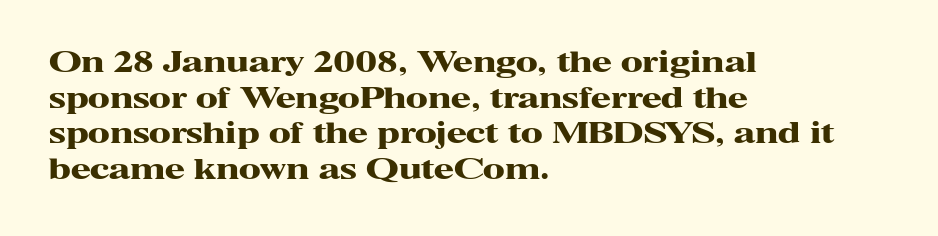
Q: Is the text bold? A: Yes.
Q: Is the text italic (slanted)? A: No, it is upright.
Q: Is the typeface a serif or a sans-serif typeface? A: Serif.
Q: Is the text underlined? A: No.
Q: How is the paragraph aligned? A: Left-aligned.
Q: Is the spacing between letters normal or unusually wide? A: Normal.
Q: Width (condensed, normal, or wide)? A: Wide.
Q: Stroke contrast? A: High.
Q: x-height? A: Medium.
Q: Monospaced? A: No.
